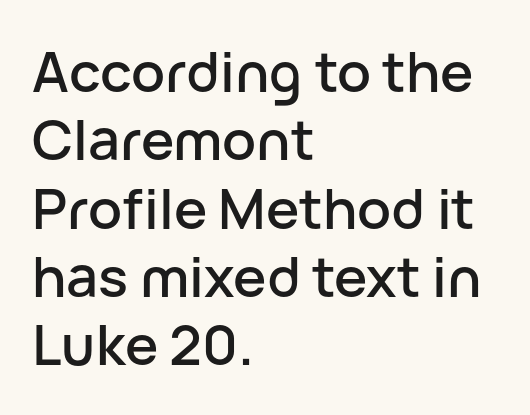
{"serif": "no", "italic": "no", "width": "normal", "stroke_contrast": "low", "x_height": "medium", "monospaced": "no", "underline": "no", "align": "left", "line_spacing_ratio": 1.22, "letter_spacing": "normal", "letter_spacing_em": 0.0, "glyph_px": 56}
